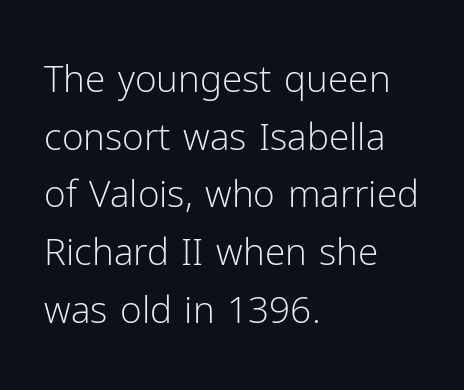
The image shows 37 px light sans-serif type, upright; set left-aligned, normal line spacing (1.56x), normal letter spacing, not underlined; low stroke contrast and a medium x-height.
